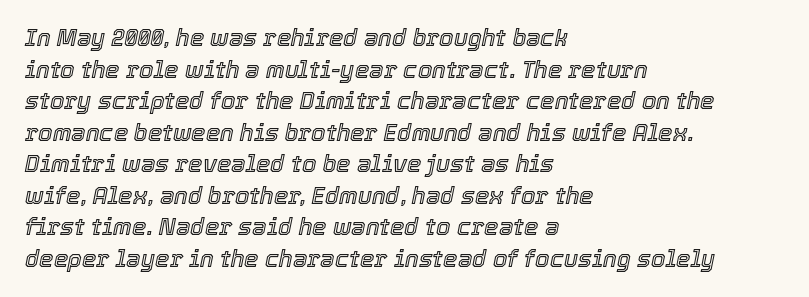
These lines keep a tight, regular rhythm from letter to letter. The lines are quadded left. Clear beneath every line of the passage. A typesetter would call this leading conventional body-copy spacing.
